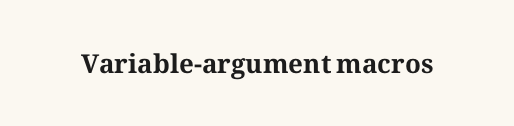
{"italic": "no", "bold": "yes", "underline": "no", "letter_spacing": "normal", "letter_spacing_em": 0.0, "glyph_px": 26}
